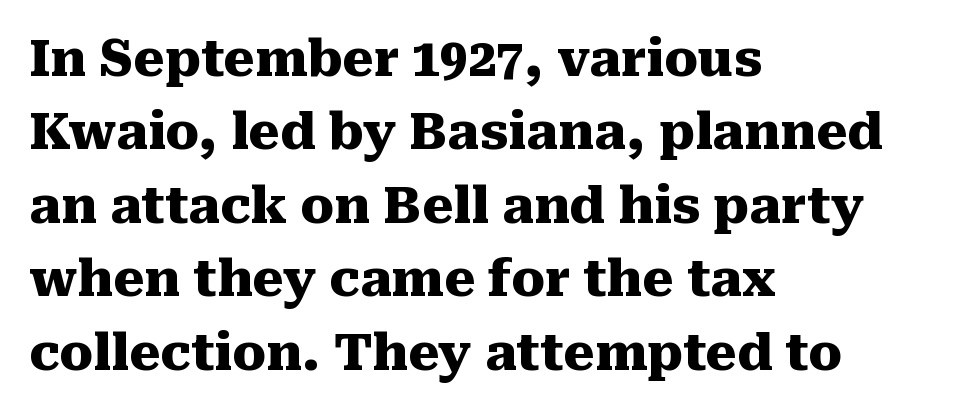
{"serif": "yes", "italic": "no", "bold": "yes", "weight": "heavy", "width": "normal", "stroke_contrast": "medium", "x_height": "medium", "monospaced": "no", "underline": "no", "align": "left", "line_spacing": "normal", "line_spacing_ratio": 1.47, "letter_spacing": "normal", "letter_spacing_em": 0.0, "glyph_px": 50}
